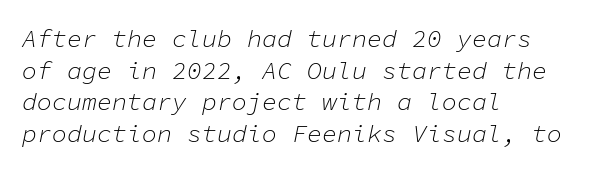
Q: Is the text bold? A: No.
Q: Is the text italic (slanted)? A: Yes, it leans right by about 11 degrees.
Q: Is the text underlined? A: No.
Q: How is the paragraph aligned? A: Left-aligned.
Q: Is the spacing between letters normal or unusually wide? A: Normal.
Q: Is the spacing between lines tight, normal or loose? A: Normal.
